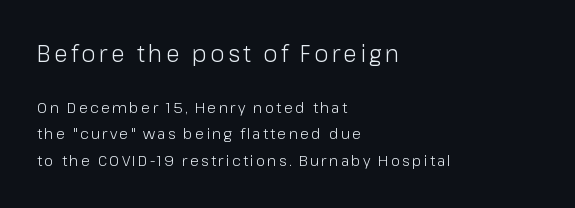
The image shows 23 px text type, upright; set left-aligned, line spacing 1.76x, not underlined; the first (top) block is 1.53x larger.
